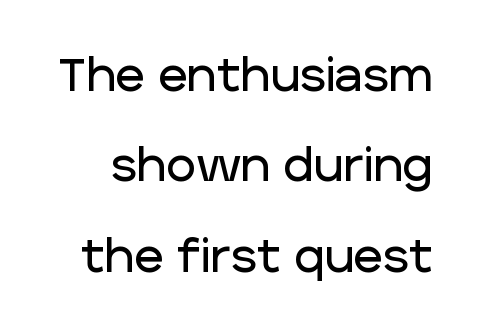
{"serif": "no", "italic": "no", "width": "normal", "stroke_contrast": "low", "x_height": "large", "monospaced": "no", "underline": "no", "line_spacing": "loose", "line_spacing_ratio": 2.01, "letter_spacing": "normal", "letter_spacing_em": 0.0, "glyph_px": 45}
